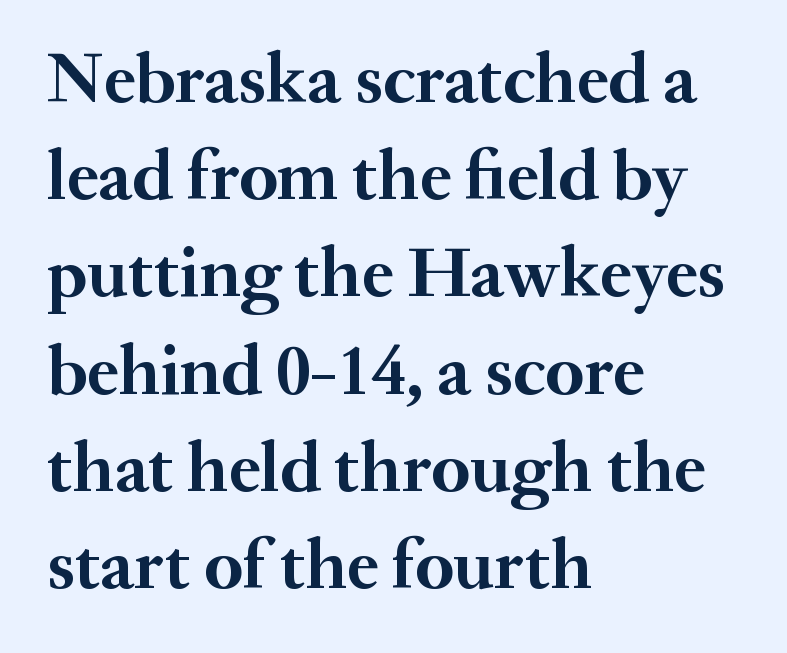
{"serif": "yes", "italic": "no", "bold": "yes", "weight": "semibold", "width": "normal", "stroke_contrast": "medium", "x_height": "small", "monospaced": "no", "underline": "no", "align": "left", "line_spacing": "normal", "line_spacing_ratio": 1.35, "letter_spacing": "normal", "letter_spacing_em": 0.0, "glyph_px": 72}
